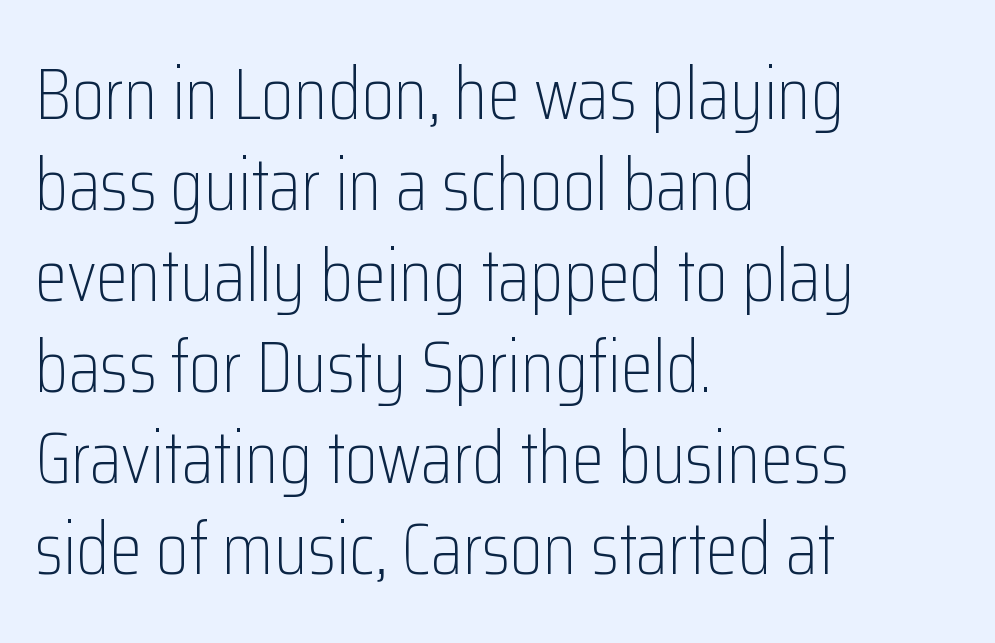
You could not count columns in this text — the font is proportionally spaced. Caption: face not bold, strokes unweighted. Beneath every word, the page is bare. Nope, not italic — everything's standing straight. Does the copy run flush right? No — it runs flush left.
